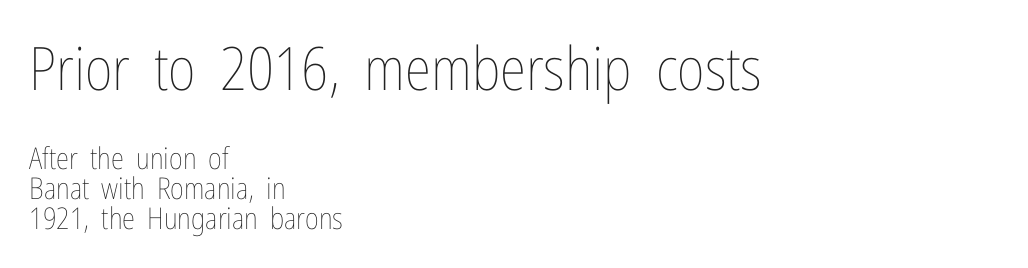
The image shows 60 px thin, condensed type, upright; set left-aligned, tight line spacing (1.01x), normal letter spacing, not underlined; the first (top) block is 2.0x larger; low stroke contrast and a medium x-height.
